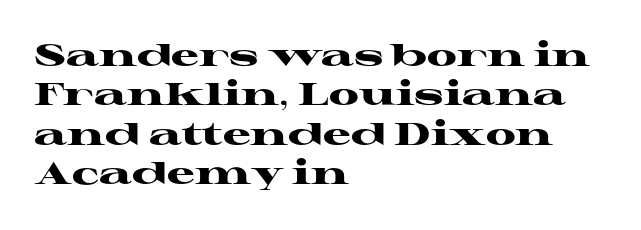
The face used here is proportionally spaced, like ordinary book or web type. Beneath every word, the page is bare. These lines are set flush left with a ragged right edge. Posture: vertical.
